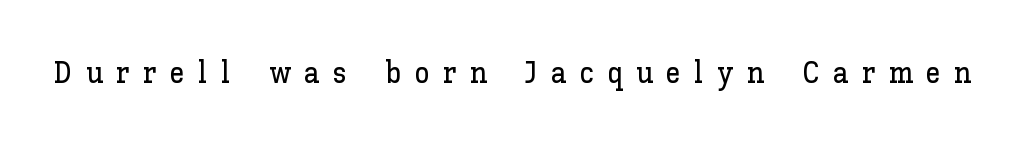
{"italic": "no", "width": "normal", "stroke_contrast": "low", "x_height": "medium", "monospaced": "no", "underline": "no", "letter_spacing": "wide", "letter_spacing_em": 0.45, "glyph_px": 30}
